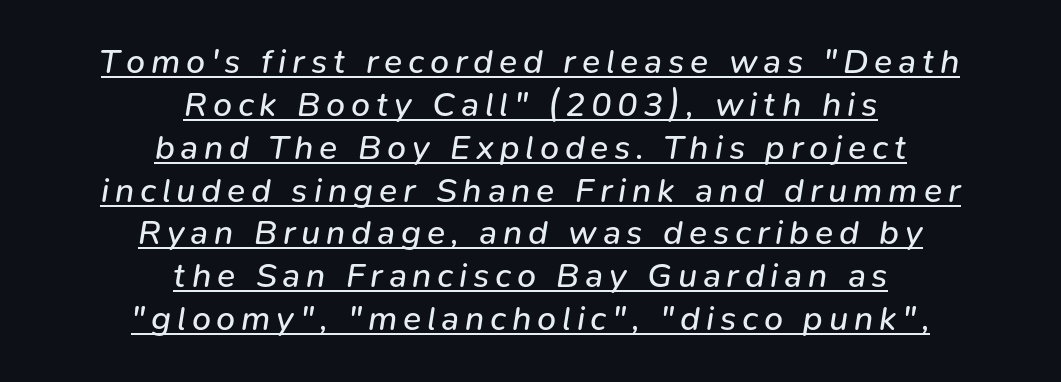
Q: Is the text bold? A: No.
Q: Is the text italic (slanted)? A: Yes, it leans right by about 9 degrees.
Q: Is the text underlined? A: Yes.
Q: How is the paragraph aligned? A: Centered.
Q: Is the spacing between lines tight, normal or loose? A: Normal.
Q: Width (condensed, normal, or wide)? A: Normal.
Q: Stroke contrast? A: Low.
Q: x-height? A: Medium.
Q: Monospaced? A: No.
